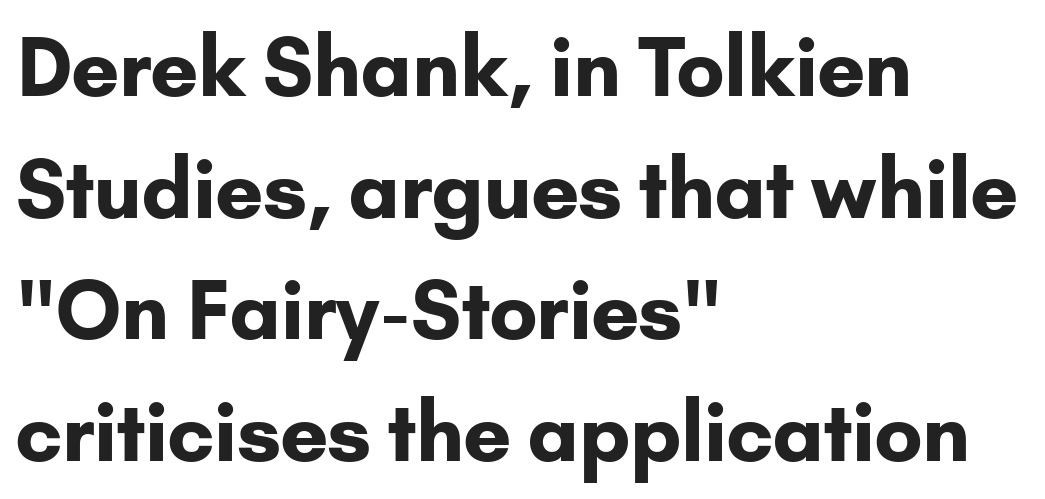
Q: Is the text bold? A: Yes.
Q: Is the text italic (slanted)? A: No, it is upright.
Q: Is the typeface a serif or a sans-serif typeface? A: Sans-serif.
Q: Is the text underlined? A: No.
Q: How is the paragraph aligned? A: Left-aligned.
Q: Is the spacing between letters normal or unusually wide? A: Normal.
Q: Is the spacing between lines tight, normal or loose? A: Normal.
Q: Width (condensed, normal, or wide)? A: Normal.
Q: Stroke contrast? A: Low.
Q: x-height? A: Small.
Q: Monospaced? A: No.
